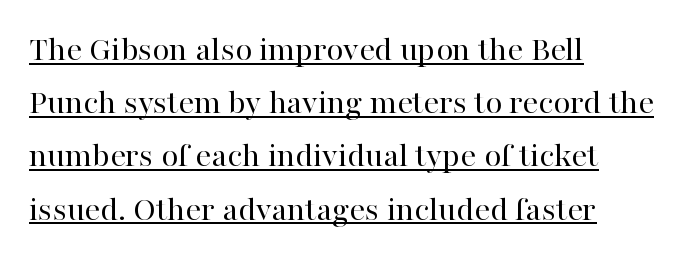
{"serif": "yes", "italic": "no", "bold": "no", "weight": "regular", "width": "normal", "stroke_contrast": "high", "x_height": "medium", "monospaced": "no", "underline": "yes", "align": "left", "line_spacing": "normal", "line_spacing_ratio": 1.52, "letter_spacing": "normal", "letter_spacing_em": 0.0, "glyph_px": 35}
